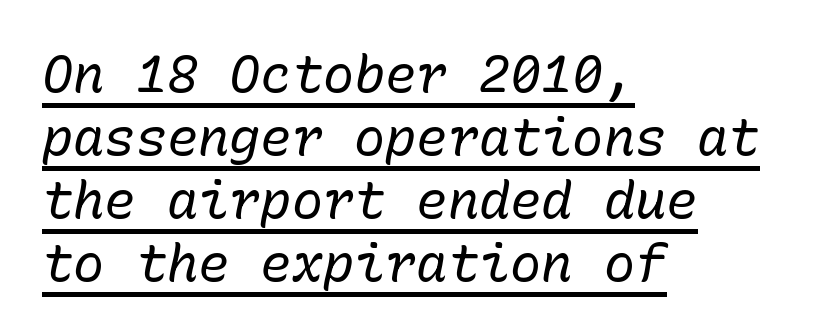
{"italic": "yes", "lean": "right", "slant_degrees": 10, "bold": "no", "weight": "regular", "width": "normal", "stroke_contrast": "low", "x_height": "medium", "monospaced": "yes", "underline": "yes", "align": "left", "line_spacing_ratio": 1.21, "letter_spacing": "normal", "letter_spacing_em": 0.0, "glyph_px": 52}
